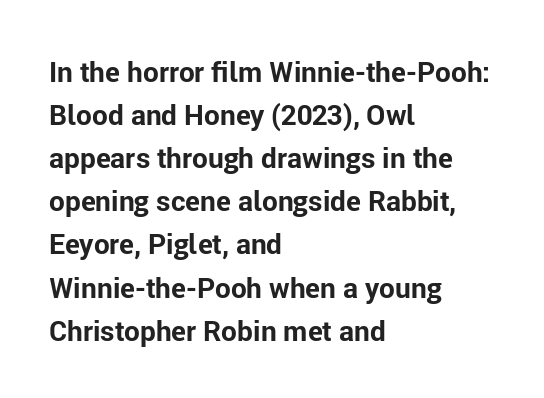
Q: Is the text bold? A: Yes.
Q: Is the text italic (slanted)? A: No, it is upright.
Q: Is the typeface a serif or a sans-serif typeface? A: Sans-serif.
Q: Is the text underlined? A: No.
Q: How is the paragraph aligned? A: Left-aligned.
Q: Is the spacing between letters normal or unusually wide? A: Normal.
Q: Is the spacing between lines tight, normal or loose? A: Normal.
Q: Width (condensed, normal, or wide)? A: Normal.
Q: Stroke contrast? A: Low.
Q: x-height? A: Medium.
Q: Monospaced? A: No.
